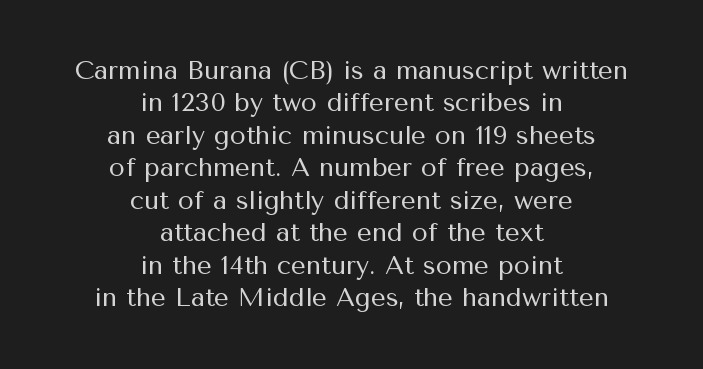
Q: Is the text bold? A: No.
Q: Is the text italic (slanted)? A: No, it is upright.
Q: Is the text underlined? A: No.
Q: How is the paragraph aligned? A: Centered.
Q: Is the spacing between letters normal or unusually wide? A: Normal.
Q: Is the spacing between lines tight, normal or loose? A: Normal.
